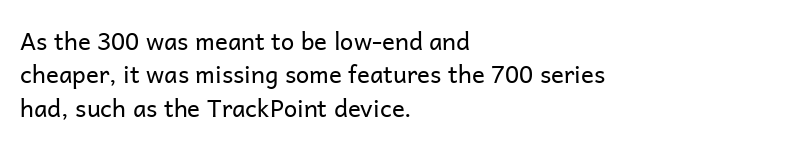
The image shows 24 px text type, upright; set left-aligned, normal line spacing (1.39x), normal letter spacing, not underlined.
